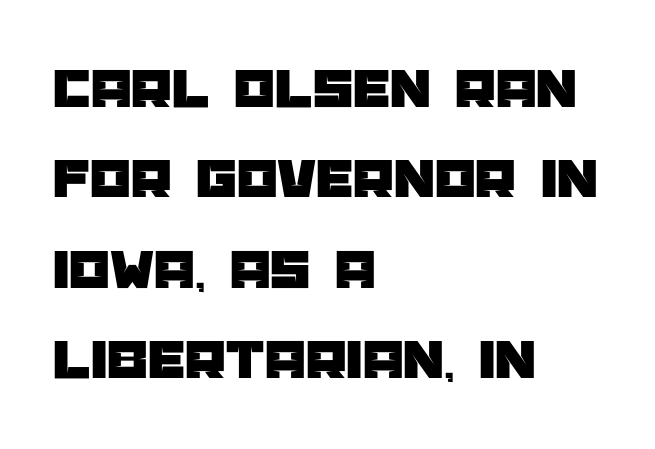
The line-height multiplier appears to be the usual default. Where is the straight margin? On the left. What stands out about the letter spacing? Nothing — it is the standard amount. You can tell from the bare stems that sans-serif type was used. Proportional: the letters do not fall into vertical columns.
